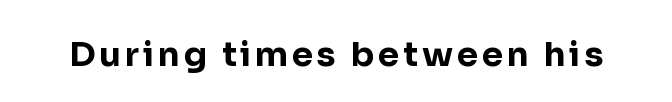
The image shows 34 px bold sans-serif type, upright; set not underlined; low stroke contrast and a medium x-height.
